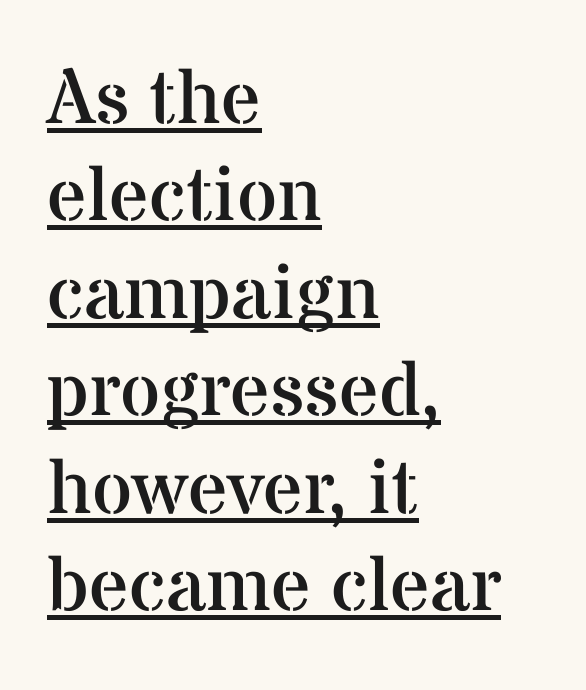
Q: Is the text bold? A: No.
Q: Is the text italic (slanted)? A: No, it is upright.
Q: Is the typeface a serif or a sans-serif typeface? A: Serif.
Q: Is the text underlined? A: Yes.
Q: How is the paragraph aligned? A: Left-aligned.
Q: Is the spacing between letters normal or unusually wide? A: Normal.
Q: Is the spacing between lines tight, normal or loose? A: Normal.
Q: Width (condensed, normal, or wide)? A: Normal.
Q: Stroke contrast? A: Medium.
Q: x-height? A: Medium.
Q: Monospaced? A: No.
